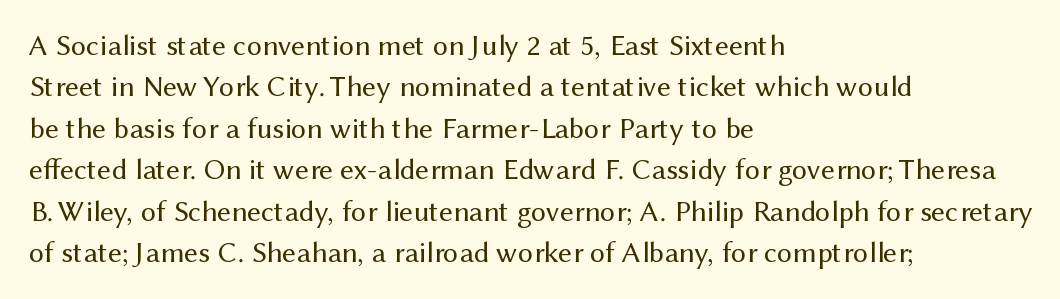
These lines stack with their left ends in a neat column. Students, observe: this is what conventionally led text looks like. The foot of each line stays bare and open. These lines are rendered in a variable-pitch font. This sample uses an upright cut, with every glyph sitting square on the baseline.
